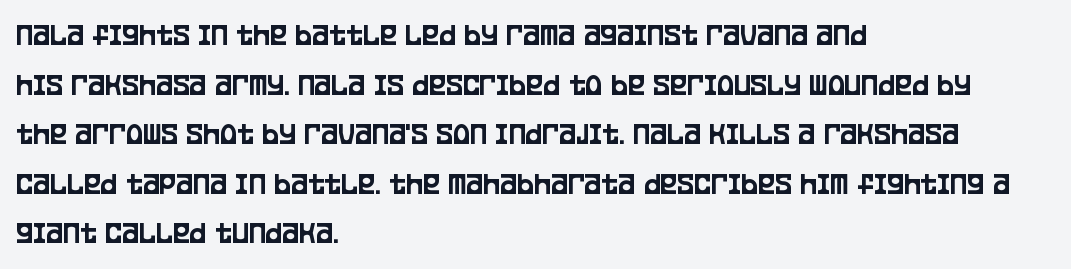
The image shows 32 px condensed sans-serif type, upright; set left-aligned, normal line spacing (1.55x), normal letter spacing, not underlined; low stroke contrast and a large x-height.
